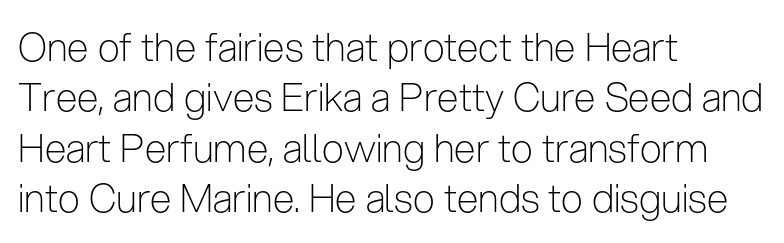
A normal amount of white space separates one row of letters from the next. Nothing unusual about the tracking: characters are spaced as the font intends. No word sits above an underline. The strokes carry an ordinary text weight at most. A student would call this left alignment; a typographer would say flush left, rag right. The rendering uses natural spacing where letterforms have individual widths.
